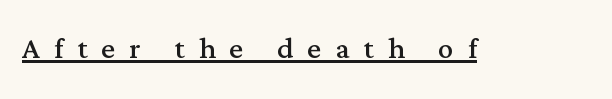
The image shows 38 px regular-weight serif type, upright; set unusually wide letter spacing (+0.37 em), underlined; medium stroke contrast and a medium x-height.
